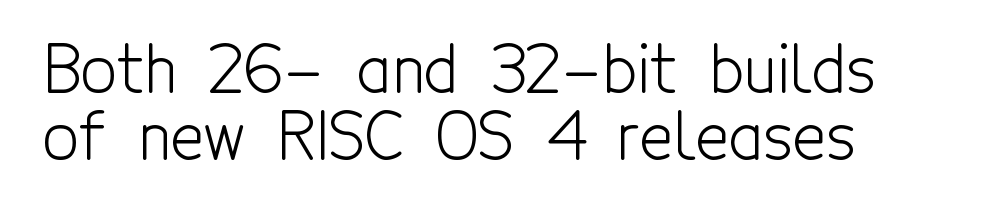
Each stroke keeps to a modest, everyday thickness or less. Has an underline been added? It has not. Style check: upright. Nothing unusual about the tracking: characters are spaced as the font intends. Is this a fixed-width face? No — the glyphs have proportional, varying widths. These lines are set flush left with a ragged right edge.
